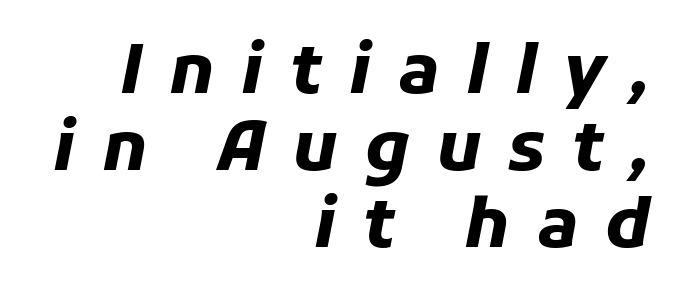
{"italic": "yes", "lean": "right", "slant_degrees": 11, "bold": "yes", "weight": "heavy", "width": "normal", "stroke_contrast": "low", "x_height": "medium", "monospaced": "no", "underline": "no", "align": "right", "line_spacing": "tight", "line_spacing_ratio": 1.13, "letter_spacing": "wide", "letter_spacing_em": 0.39, "glyph_px": 68}
